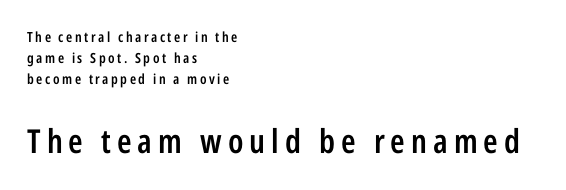
A classic flush-left, rag-right setting is used for this passage. Typographic density is moderately raised because the face is semibold. Is the lower block the larger one? Yes — the lower block carries the bigger type. The face used here is proportionally spaced, like ordinary book or web type. No italicization has been applied; the sample stays upright.
